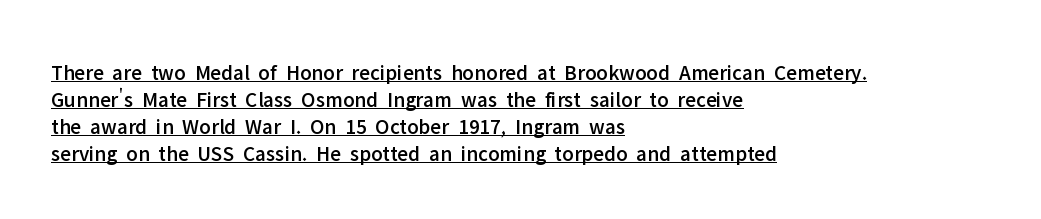
{"italic": "no", "underline": "yes", "align": "left", "line_spacing_ratio": 1.23, "letter_spacing": "normal", "letter_spacing_em": 0.0, "glyph_px": 22}
